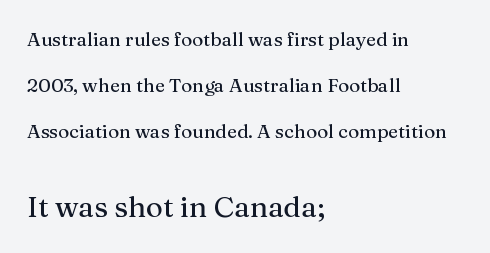
Scale increases going downward across the two blocks. Unlike italic type, these characters show no tilt at all. Stroke terminals: seriffed. The space beneath each line is pristine and unruled.
